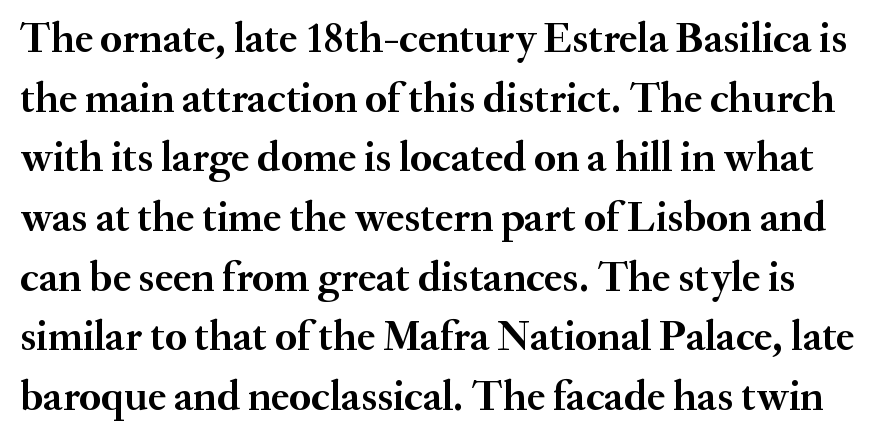
The image shows 42 px semibold serif type, upright; set normal line spacing (1.42x), normal letter spacing, not underlined; medium stroke contrast and a small x-height.
